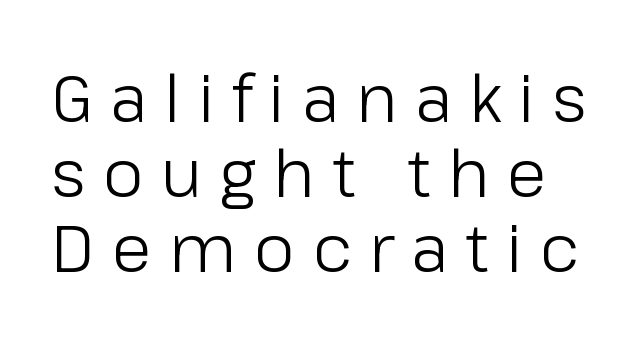
The image shows 66 px light sans-serif type, upright; set tight line spacing (1.14x), unusually wide letter spacing (+0.26 em), not underlined; low stroke contrast and a medium x-height.
